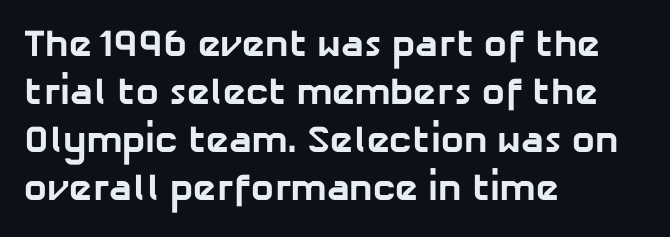
The image shows 38 px bold sans-serif type; set left-aligned, normal line spacing (1.26x), normal letter spacing, not underlined; low stroke contrast and a medium x-height.
